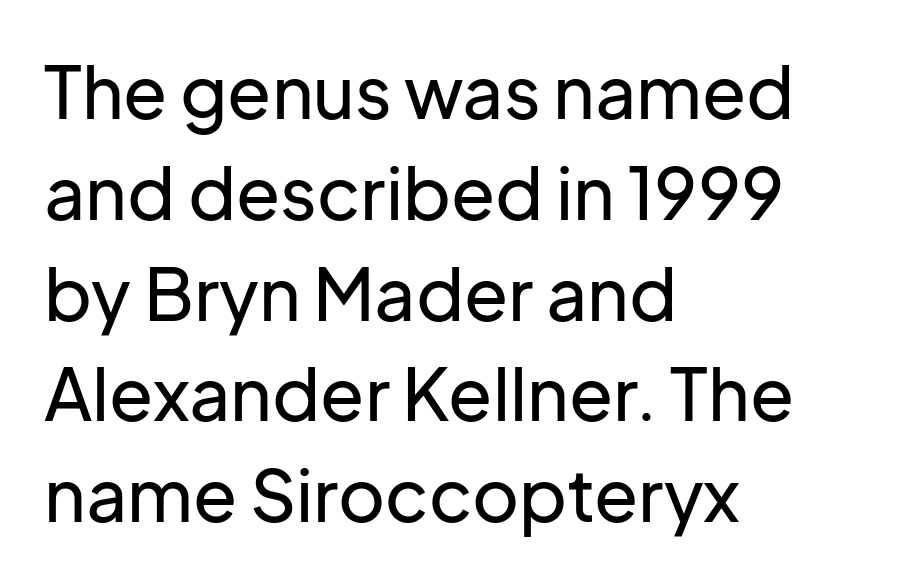
Q: Is the text italic (slanted)? A: No, it is upright.
Q: Is the typeface a serif or a sans-serif typeface? A: Sans-serif.
Q: Is the text underlined? A: No.
Q: How is the paragraph aligned? A: Left-aligned.
Q: Is the spacing between letters normal or unusually wide? A: Normal.
Q: Is the spacing between lines tight, normal or loose? A: Normal.
Q: Width (condensed, normal, or wide)? A: Normal.
Q: Stroke contrast? A: Low.
Q: x-height? A: Medium.
Q: Monospaced? A: No.
